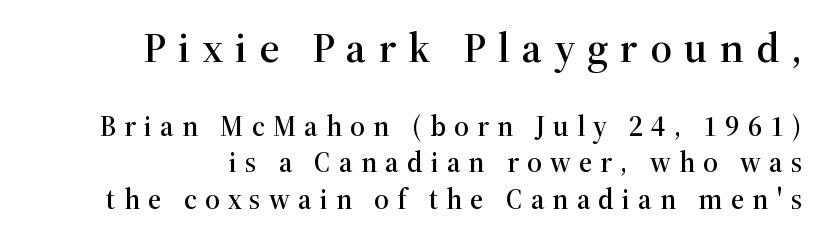
{"serif": "yes", "italic": "no", "width": "normal", "stroke_contrast": "high", "x_height": "medium", "monospaced": "no", "underline": "no", "align": "right", "line_spacing": "normal", "line_spacing_ratio": 1.25, "letter_spacing": "wide", "letter_spacing_em": 0.28, "larger_block": "first", "size_ratio": 1.48, "glyph_px": 43}
